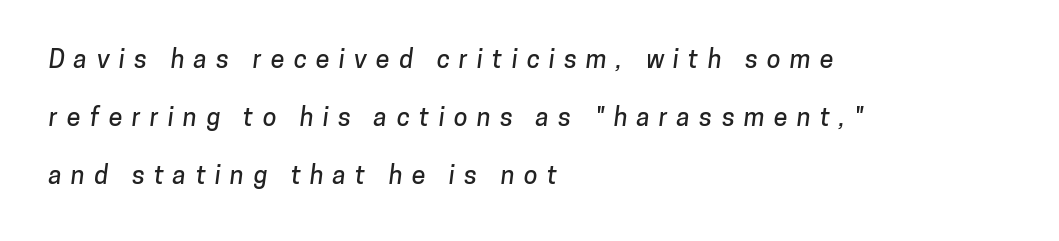
What stands out about the letter spacing? Its width — letters are far apart. You could fit nearly another row in the gap between these rows. Lines of text with bare space underneath. Horizontal alignment here is leftward, the default for most running prose.
